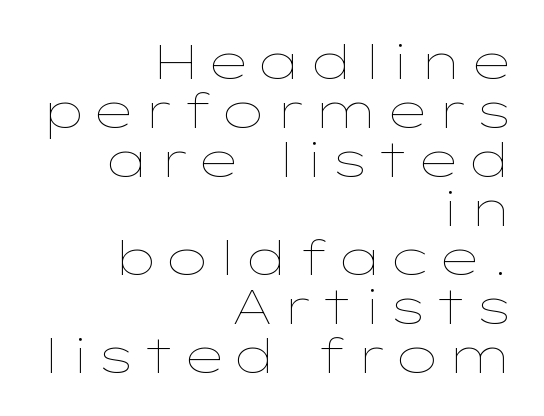
Q: Is the text bold? A: No.
Q: Is the text italic (slanted)? A: No, it is upright.
Q: Is the text underlined? A: No.
Q: How is the paragraph aligned? A: Right-aligned.
Q: Is the spacing between lines tight, normal or loose? A: Tight.
Q: Width (condensed, normal, or wide)? A: Wide.
Q: Stroke contrast? A: Low.
Q: x-height? A: Medium.
Q: Monospaced? A: No.
